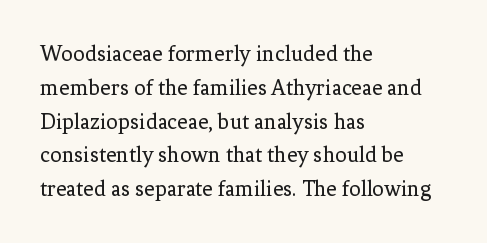
The image shows 23 px text type, upright; set left-aligned, normal line spacing (1.47x), normal letter spacing, not underlined.
